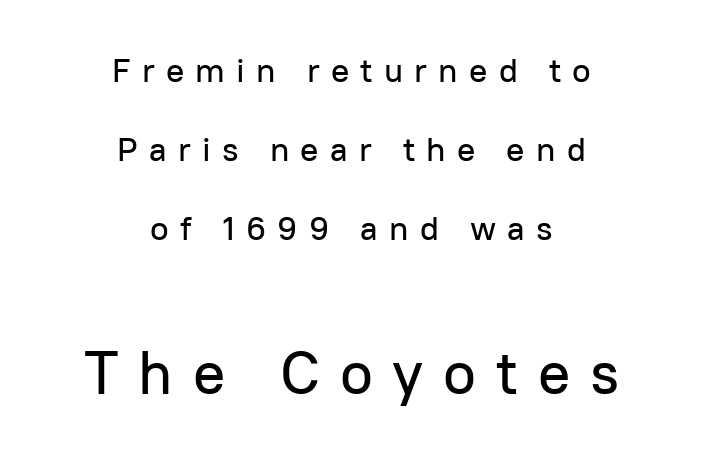
Inter-character spacing is expanded well beyond the font's built-in metrics. Both edges are ragged and mirror each other, which tells us the setting is centered. Caption: upper text group reduced, lower text group enlarged. These lines are composed in type without serifs.
